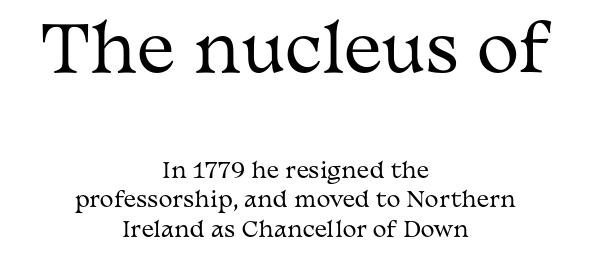
The image shows 64 px regular-weight, wide serif type, upright; set centered, normal line spacing (1.4x), normal letter spacing, not underlined; the first (top) block is 3.05x larger; medium stroke contrast and a medium x-height.
